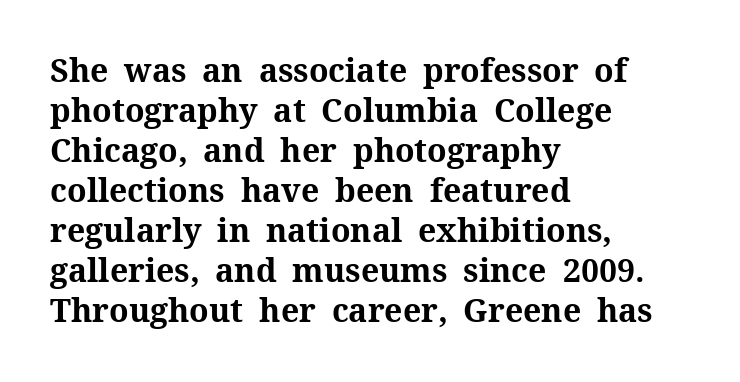
Q: Is the text bold? A: Yes.
Q: Is the text italic (slanted)? A: No, it is upright.
Q: Is the typeface a serif or a sans-serif typeface? A: Serif.
Q: Is the text underlined? A: No.
Q: How is the paragraph aligned? A: Left-aligned.
Q: Is the spacing between letters normal or unusually wide? A: Normal.
Q: Is the spacing between lines tight, normal or loose? A: Normal.
Q: Width (condensed, normal, or wide)? A: Normal.
Q: Stroke contrast? A: Medium.
Q: x-height? A: Medium.
Q: Monospaced? A: No.
